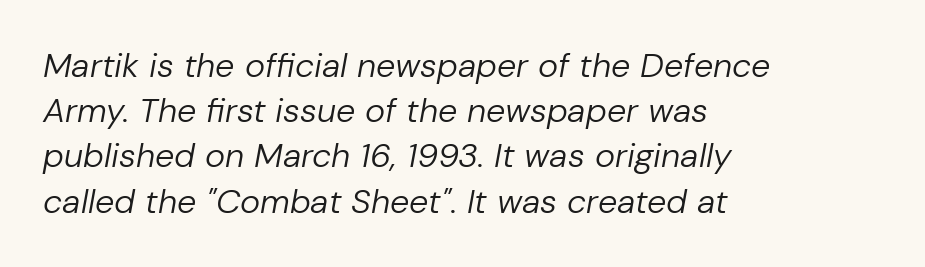
How are the letters spaced? Ordinarily, with no added tracking. Caption: multi-line text, flush left, ragged right. Is there much room between lines? A standard amount, neither cramped nor airy. Letters have the restrained weight of plain body copy at most.
